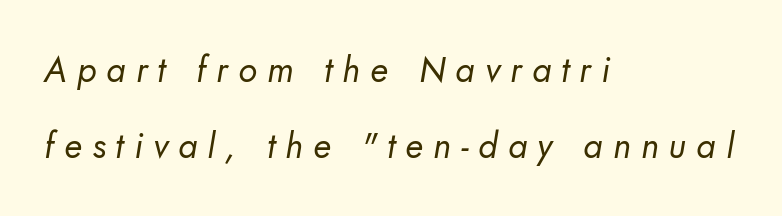
The face used here is proportionally spaced, like ordinary book or web type. The characters are drawn with everyday or finer stroke widths. Does the leading feel generous? Absolutely, it's lavish. The designer went with a sans here, leaving each stem footless. Compared with a centered layout, this one pins lines to the left instead.
